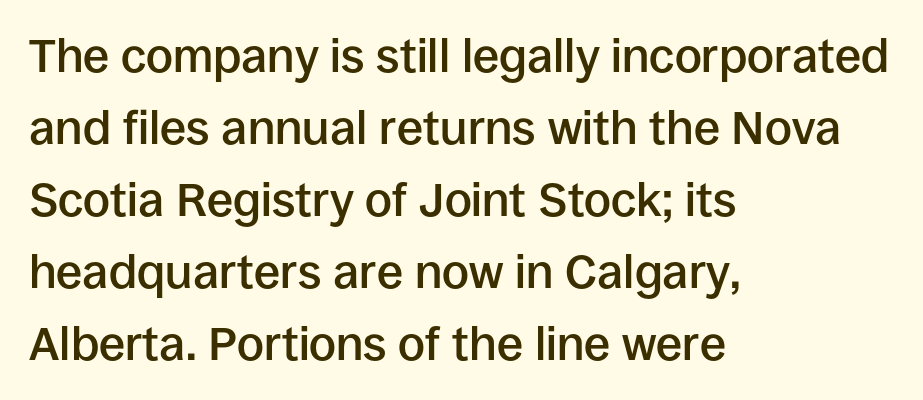
{"serif": "no", "italic": "no", "bold": "semi", "weight": "semibold", "width": "normal", "stroke_contrast": "low", "x_height": "large", "monospaced": "no", "underline": "no", "align": "left", "line_spacing": "normal", "line_spacing_ratio": 1.53, "letter_spacing": "normal", "letter_spacing_em": 0.0, "glyph_px": 47}
